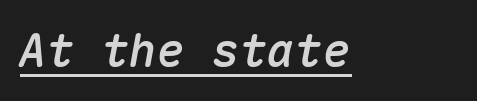
Q: Is the text italic (slanted)? A: Yes, it leans right by about 10 degrees.
Q: Is the text underlined? A: Yes.
Q: Is the spacing between letters normal or unusually wide? A: Normal.
Q: Width (condensed, normal, or wide)? A: Normal.
Q: Stroke contrast? A: Medium.
Q: x-height? A: Medium.
Q: Monospaced? A: Yes.
